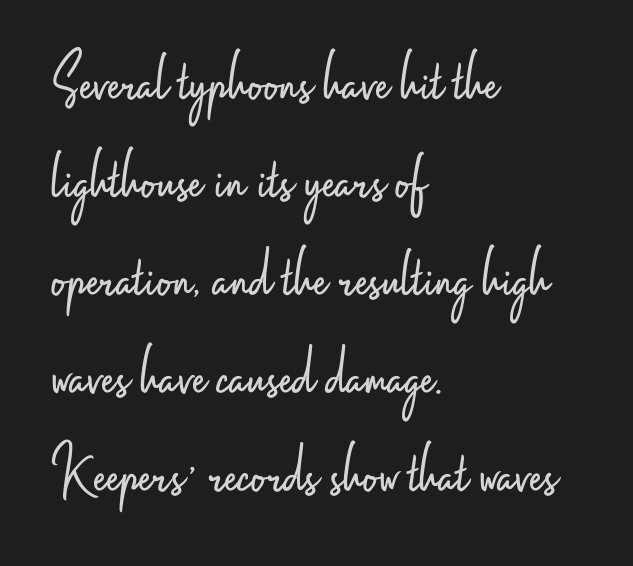
The image shows 71 px light, condensed sans-serif type; set left-aligned, normal line spacing (1.38x), normal letter spacing, not underlined; low stroke contrast and a small x-height.
